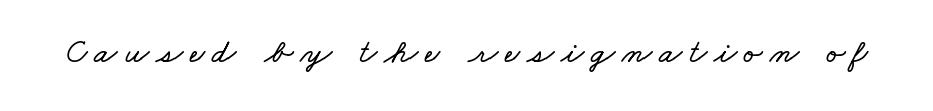
Q: Is the text underlined? A: No.
Q: Is the spacing between letters normal or unusually wide? A: Unusually wide.
Q: Width (condensed, normal, or wide)? A: Wide.
Q: Stroke contrast? A: Low.
Q: x-height? A: Small.
Q: Monospaced? A: No.
